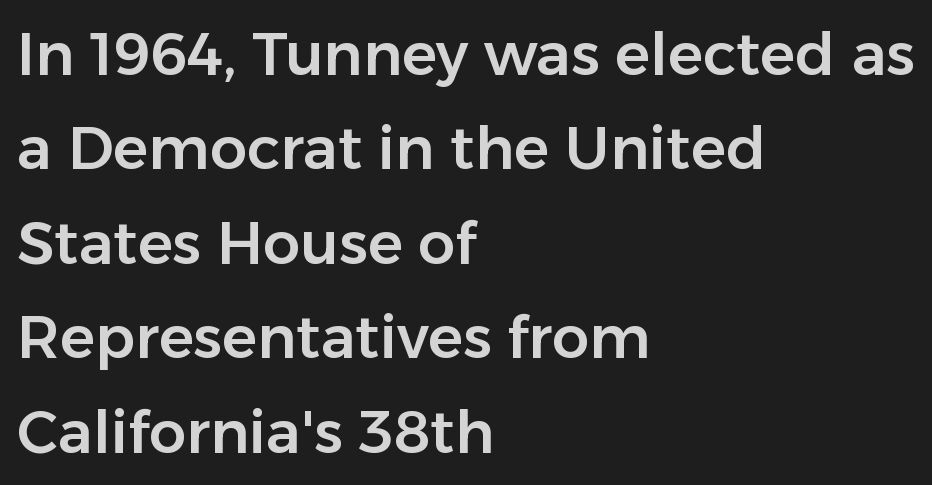
The image shows 59 px sans-serif type, upright; set left-aligned, normal line spacing (1.6x), normal letter spacing, not underlined; low stroke contrast and a medium x-height.
